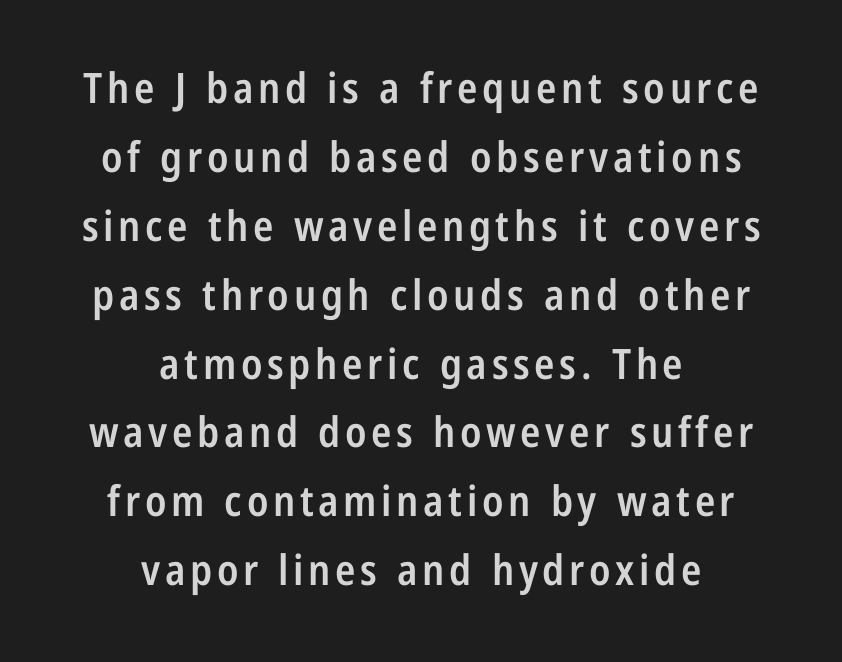
Q: Is the text bold? A: Semi-bold.
Q: Is the text italic (slanted)? A: No, it is upright.
Q: Is the typeface a serif or a sans-serif typeface? A: Sans-serif.
Q: Is the text underlined? A: No.
Q: How is the paragraph aligned? A: Centered.
Q: Is the spacing between lines tight, normal or loose? A: Normal.
Q: Width (condensed, normal, or wide)? A: Condensed.
Q: Stroke contrast? A: Low.
Q: x-height? A: Medium.
Q: Monospaced? A: No.
